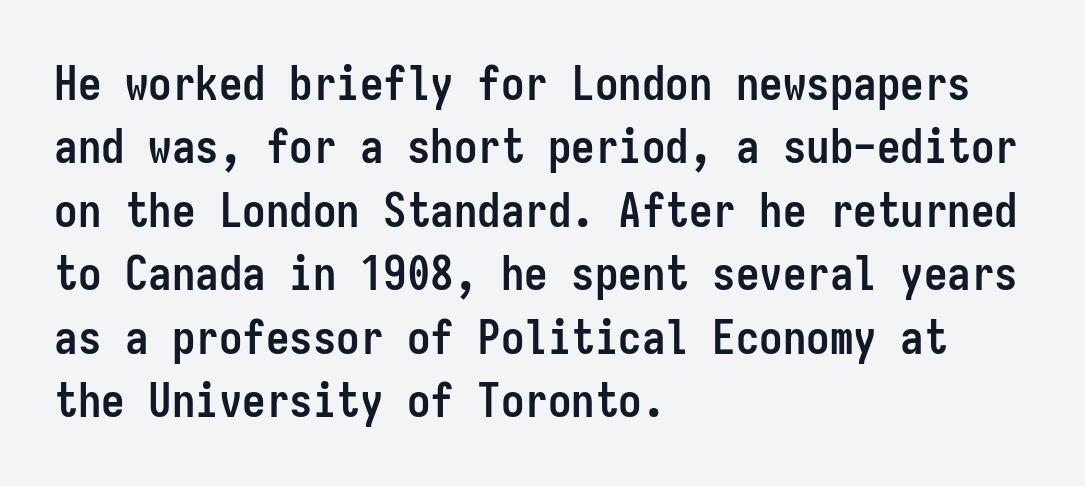
The image shows 47 px semibold, condensed sans-serif type, upright, monospaced; set left-aligned, normal line spacing (1.35x), normal letter spacing, not underlined; low stroke contrast and a medium x-height.
